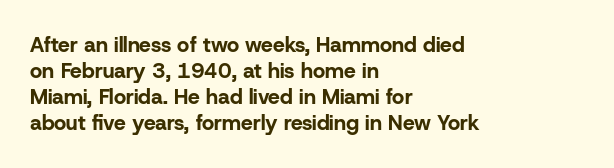
Q: Is the text bold? A: Yes.
Q: Is the text italic (slanted)? A: No, it is upright.
Q: Is the text underlined? A: No.
Q: How is the paragraph aligned? A: Left-aligned.
Q: Is the spacing between letters normal or unusually wide? A: Normal.
